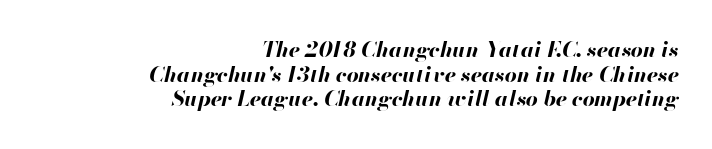
Q: Is the text bold? A: Yes.
Q: Is the text italic (slanted)? A: Yes, it leans right by about 13 degrees.
Q: Is the text underlined? A: No.
Q: How is the paragraph aligned? A: Right-aligned.
Q: Is the spacing between letters normal or unusually wide? A: Normal.
